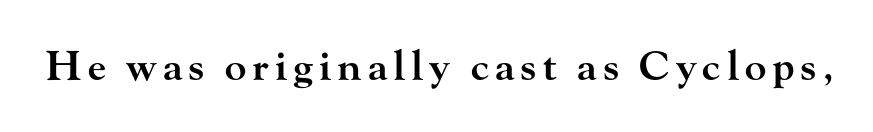
The image shows 40 px semibold, wide serif type, upright; set not underlined; high stroke contrast and a small x-height.
